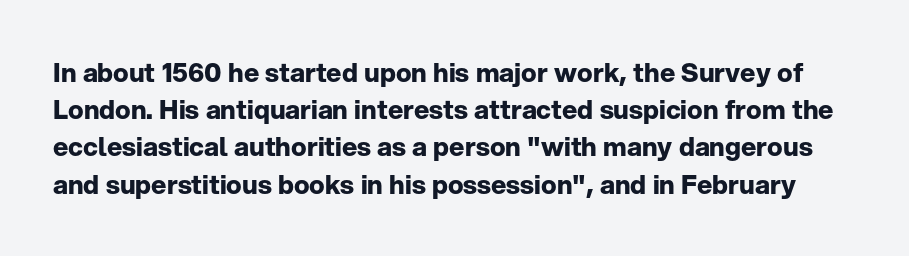
The image shows 26 px bold type, upright; set normal line spacing (1.43x), normal letter spacing, not underlined.
